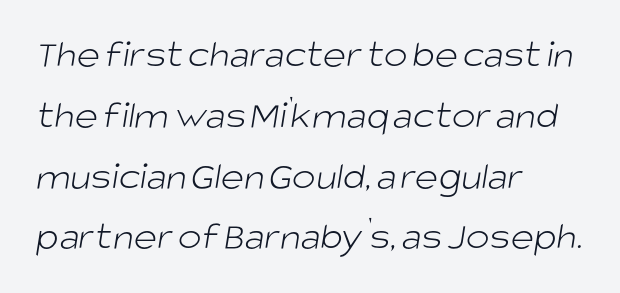
The type is set solid horizontally, with unmodified tracking. A typesetter would call this proportional, since set widths differ per character. This block has exactly the height ordinary leading produces. The typesetter chose a ragged-right arrangement here.
